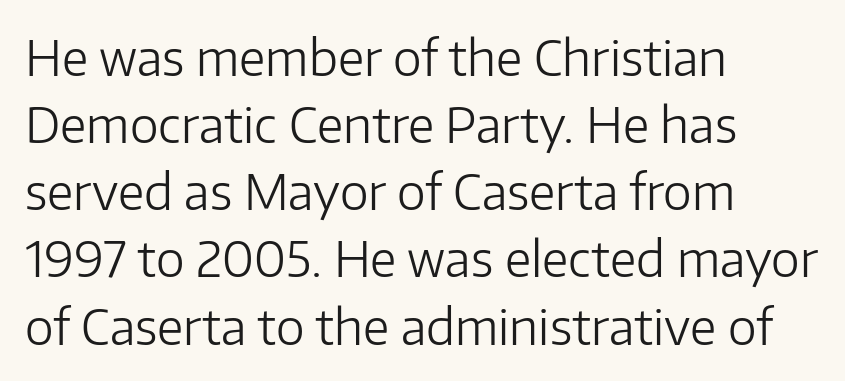
The rendering uses natural spacing where letterforms have individual widths. The rendering shows plain stroke endings on the letterforms — a sans-serif design. Every row of glyphs begins at an identical x-position on the left. The weight would be labelled regular, book, light, or lighter still.
